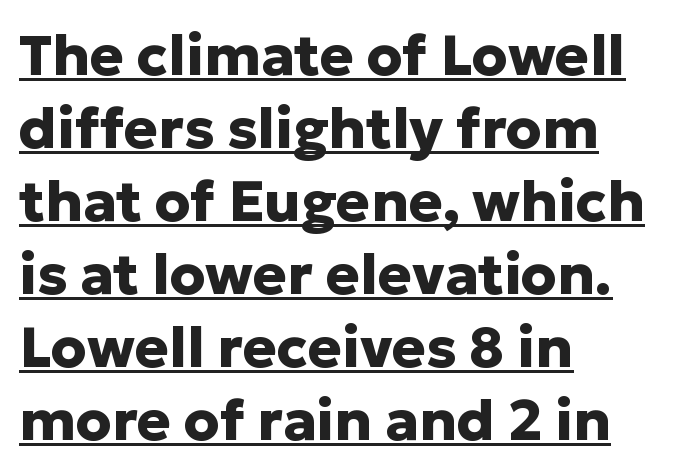
{"serif": "no", "italic": "no", "bold": "yes", "weight": "heavy", "width": "normal", "stroke_contrast": "low", "x_height": "medium", "monospaced": "no", "underline": "yes", "align": "left", "line_spacing": "normal", "line_spacing_ratio": 1.28, "letter_spacing": "normal", "letter_spacing_em": 0.0, "glyph_px": 57}
